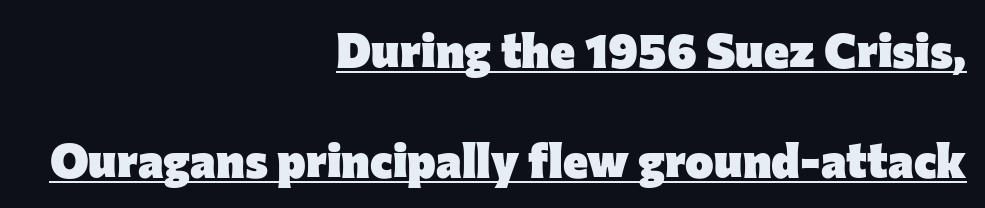
Q: Is the text bold? A: Yes.
Q: Is the text italic (slanted)? A: No, it is upright.
Q: Is the typeface a serif or a sans-serif typeface? A: Sans-serif.
Q: Is the text underlined? A: Yes.
Q: How is the paragraph aligned? A: Right-aligned.
Q: Is the spacing between letters normal or unusually wide? A: Normal.
Q: Is the spacing between lines tight, normal or loose? A: Loose.
Q: Width (condensed, normal, or wide)? A: Normal.
Q: Stroke contrast? A: Low.
Q: x-height? A: Medium.
Q: Monospaced? A: No.
